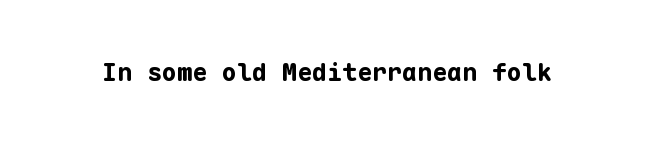
Underlining? Definitely not there. Strong, thick strokes mark this as bold type. This sample uses an upright cut, with every glyph sitting square on the baseline. A typesetter would call this zero additional tracking.
